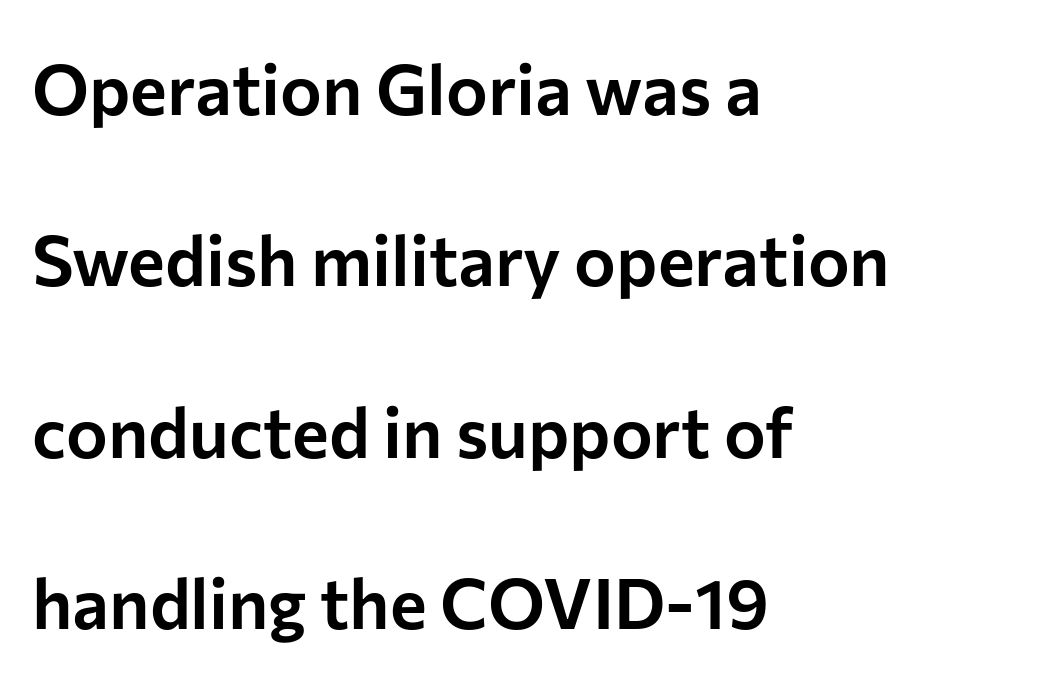
The image shows 70 px sans-serif type, upright; set left-aligned, loose line spacing (2.45x), normal letter spacing, not underlined; low stroke contrast and a medium x-height.
